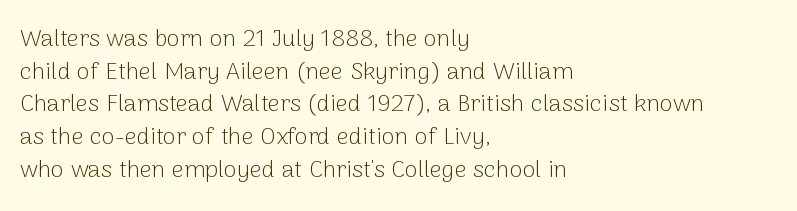
Q: Is the text bold? A: No.
Q: Is the text italic (slanted)? A: No, it is upright.
Q: Is the text underlined? A: No.
Q: How is the paragraph aligned? A: Left-aligned.
Q: Is the spacing between letters normal or unusually wide? A: Normal.
Q: Is the spacing between lines tight, normal or loose? A: Normal.
